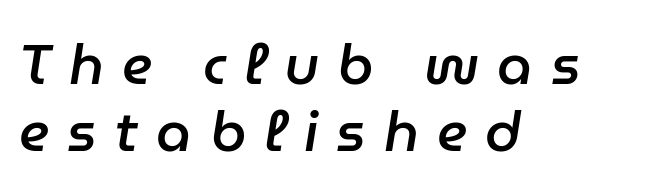
Q: Is the text bold? A: Semi-bold.
Q: Is the text italic (slanted)? A: Yes, it leans right by about 9 degrees.
Q: Is the text underlined? A: No.
Q: How is the paragraph aligned? A: Left-aligned.
Q: Is the spacing between letters normal or unusually wide? A: Unusually wide.
Q: Width (condensed, normal, or wide)? A: Normal.
Q: Stroke contrast? A: Low.
Q: x-height? A: Medium.
Q: Monospaced? A: No.
